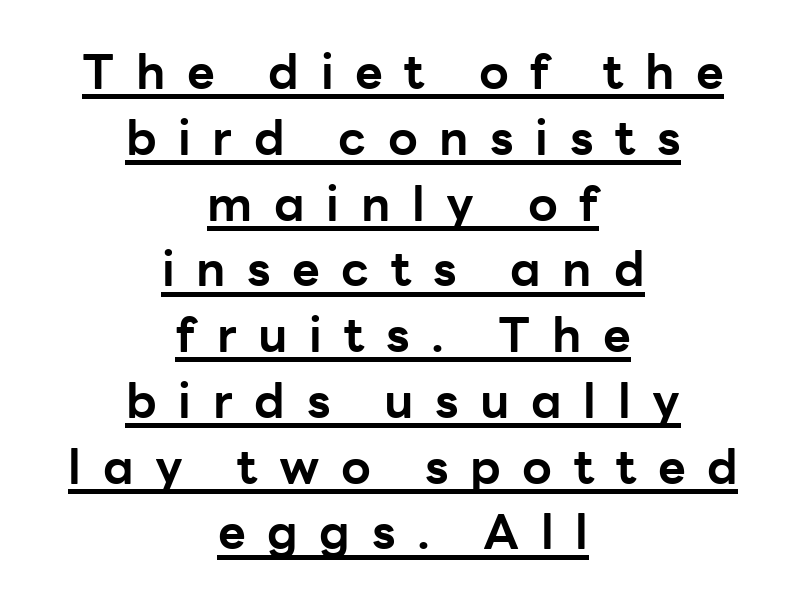
{"serif": "no", "italic": "no", "bold": "yes", "weight": "bold", "width": "normal", "stroke_contrast": "low", "x_height": "medium", "monospaced": "no", "underline": "yes", "align": "center", "line_spacing": "normal", "line_spacing_ratio": 1.37, "letter_spacing": "wide", "letter_spacing_em": 0.45, "glyph_px": 48}
